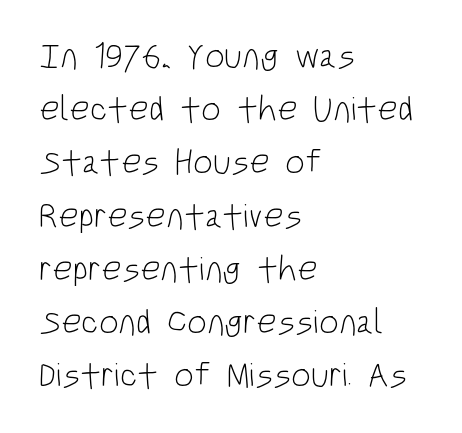
The image shows 35 px light, condensed sans-serif type, upright; set left-aligned, normal line spacing (1.52x), normal letter spacing, not underlined; low stroke contrast and a large x-height.
